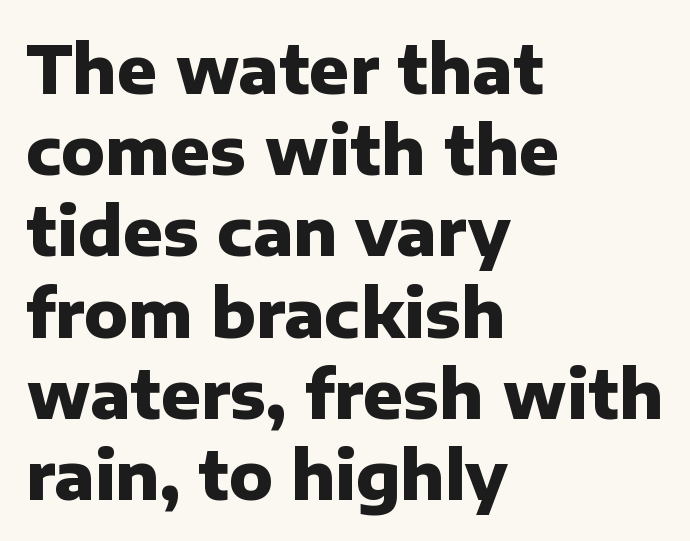
How heavy is the stroke? Heavy — this is a bold. Anything drawn beneath the words? Only blank space. Varying glyph widths throughout — classic text-font behaviour. These lines keep a tight, regular rhythm from letter to letter. Do the letters lean? They stand straight.
